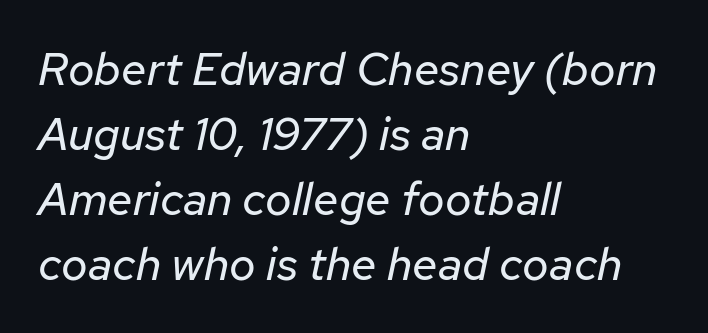
When letters slant like this, we call the style italic. Whoever set this chose a conventional vertical rhythm. Inter-character spacing is left at the font's built-in metrics. Rule under the text: the space is simply empty. If you drew a ruler down the left edge, every line would touch it.
